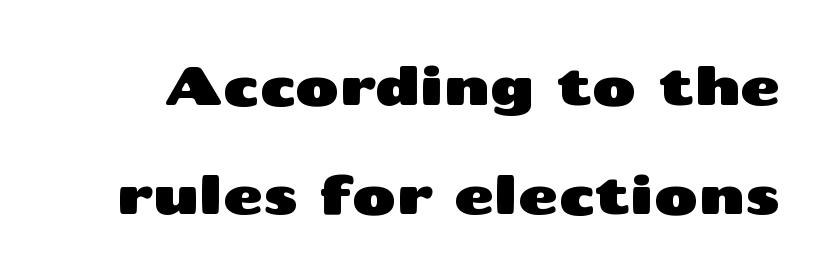
The image shows 54 px wide sans-serif type, upright; set loose line spacing (2.02x), normal letter spacing, not underlined; medium stroke contrast and a medium x-height.
